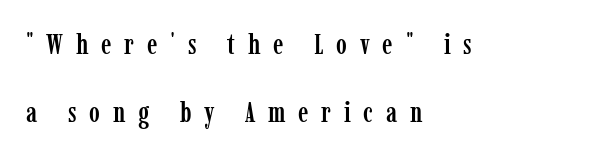
Visually the block forms a straight wall on the left and a jagged coastline on the right. This rendering widens character spacing well past its baseline value. The specimen reads as upright at a glance. Airy leading. Here the designer chose a conventional face with non-uniform glyph widths.
